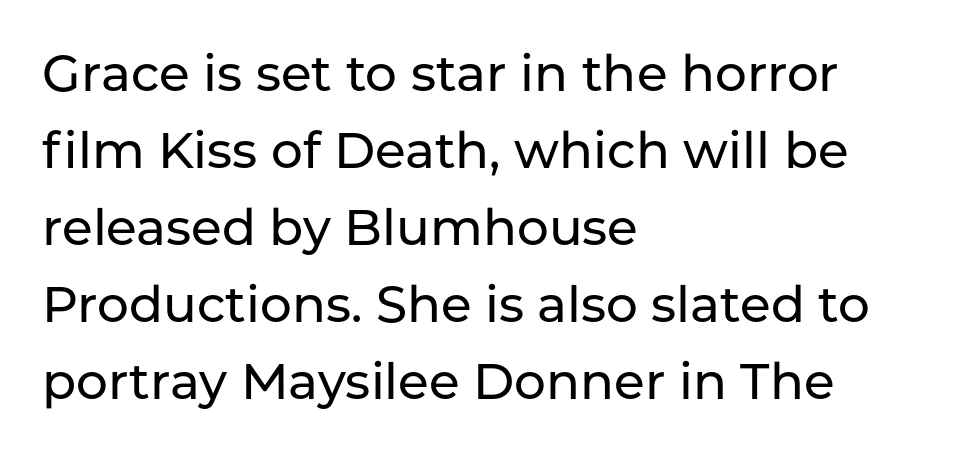
The image shows 50 px sans-serif type, upright; set left-aligned, normal line spacing (1.54x), normal letter spacing, not underlined; low stroke contrast and a medium x-height.
